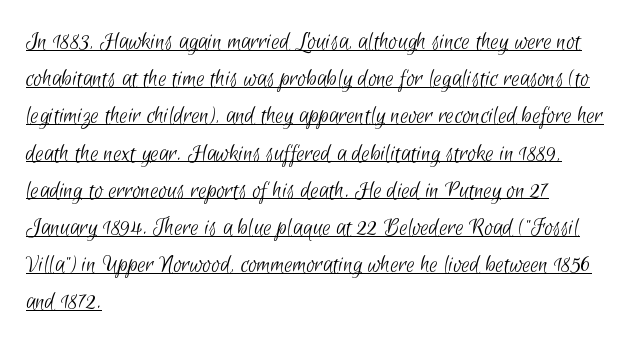
The image shows 26 px text type; set left-aligned, normal line spacing (1.43x), normal letter spacing, underlined.
